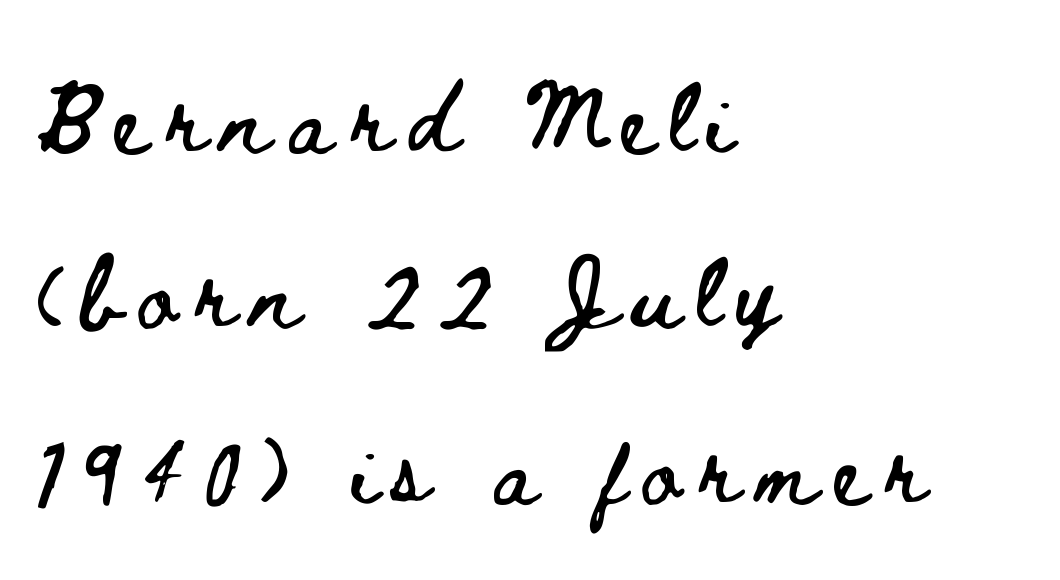
Line spacing here is loose. Caption: multi-line text, flush left, ragged right. Nobody drew a line under any word here.
